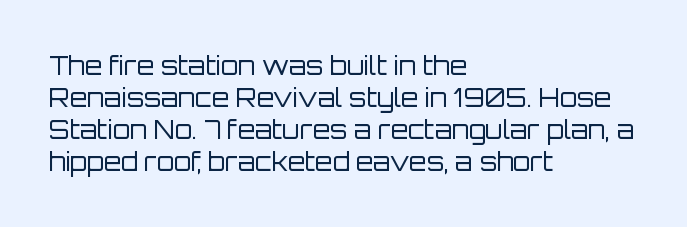
The image shows 25 px text type, upright; set left-aligned, normal line spacing (1.28x), normal letter spacing, not underlined.
